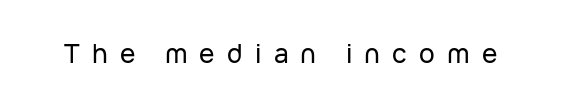
Descender tails drop into unmarked territory. Posture: straight, roman, zero tilt. Is the letter spacing exaggerated? Yes — the characters are pushed far apart.
